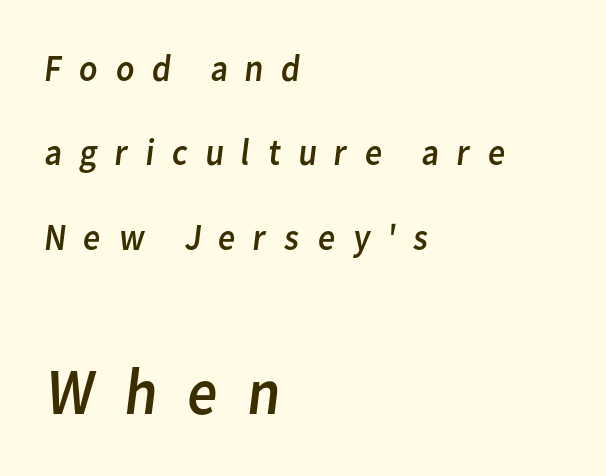
Q: Is the text bold? A: No.
Q: Is the typeface a serif or a sans-serif typeface? A: Sans-serif.
Q: Is the text underlined? A: No.
Q: How is the paragraph aligned? A: Left-aligned.
Q: Is the spacing between letters normal or unusually wide? A: Unusually wide.
Q: Is the spacing between lines tight, normal or loose? A: Loose.
Q: Which block of text is set in a larger size, the first (top) or the second (bottom)? A: The second (bottom) one.
Q: Width (condensed, normal, or wide)? A: Normal.
Q: Stroke contrast? A: Low.
Q: x-height? A: Medium.
Q: Monospaced? A: No.
